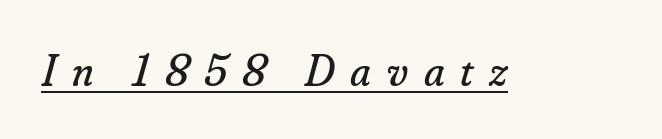
The image shows 45 px regular-weight serif type, italic (leaning right); set unusually wide letter spacing (+0.35 em), underlined; low stroke contrast and a small x-height.
